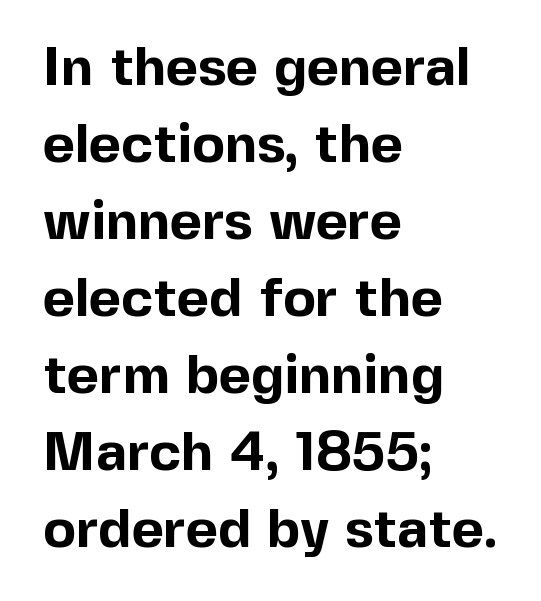
The image shows 55 px bold sans-serif type, upright; set left-aligned, normal line spacing (1.4x), normal letter spacing, not underlined; a medium x-height.
